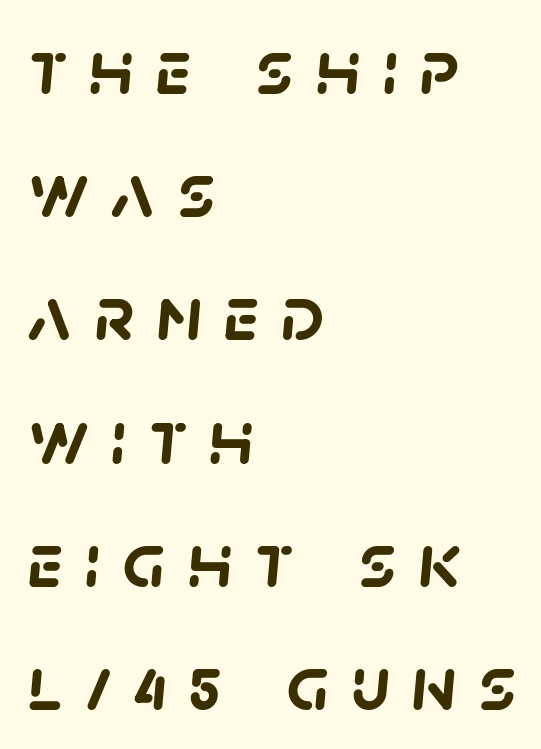
The image shows 79 px semibold sans-serif type; set left-aligned, normal line spacing (1.56x), unusually wide letter spacing (+0.28 em), not underlined; low stroke contrast and a large x-height.
